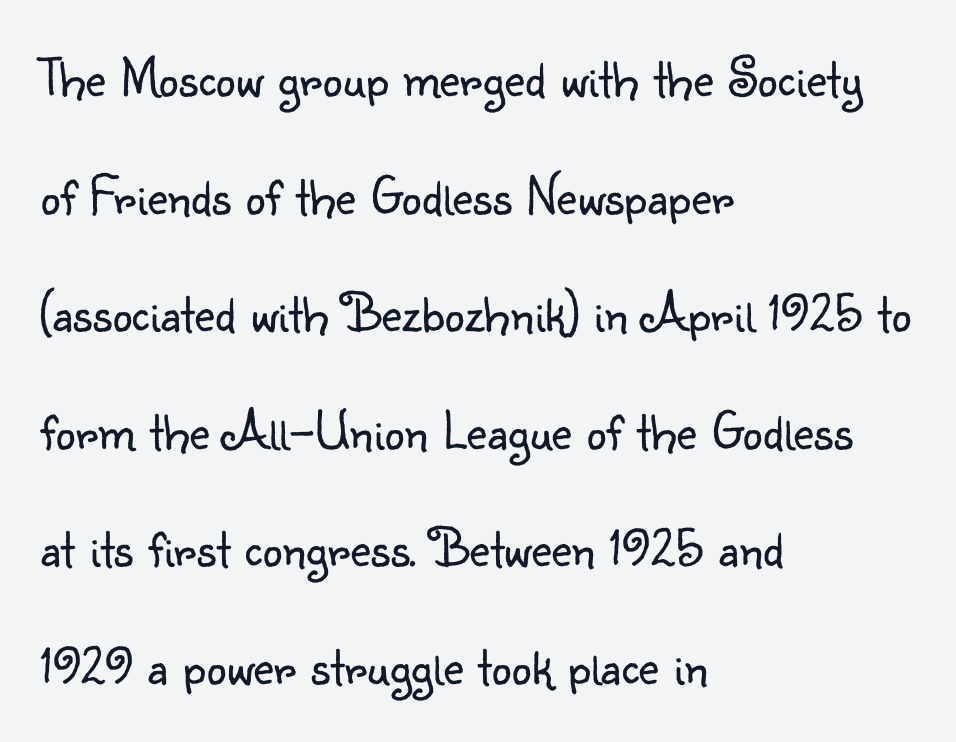
Q: Is the text bold? A: No.
Q: Is the text italic (slanted)? A: No, it is upright.
Q: Is the typeface a serif or a sans-serif typeface? A: Sans-serif.
Q: Is the text underlined? A: No.
Q: How is the paragraph aligned? A: Left-aligned.
Q: Is the spacing between letters normal or unusually wide? A: Normal.
Q: Is the spacing between lines tight, normal or loose? A: Loose.
Q: Width (condensed, normal, or wide)? A: Normal.
Q: Stroke contrast? A: Low.
Q: x-height? A: Small.
Q: Monospaced? A: No.
